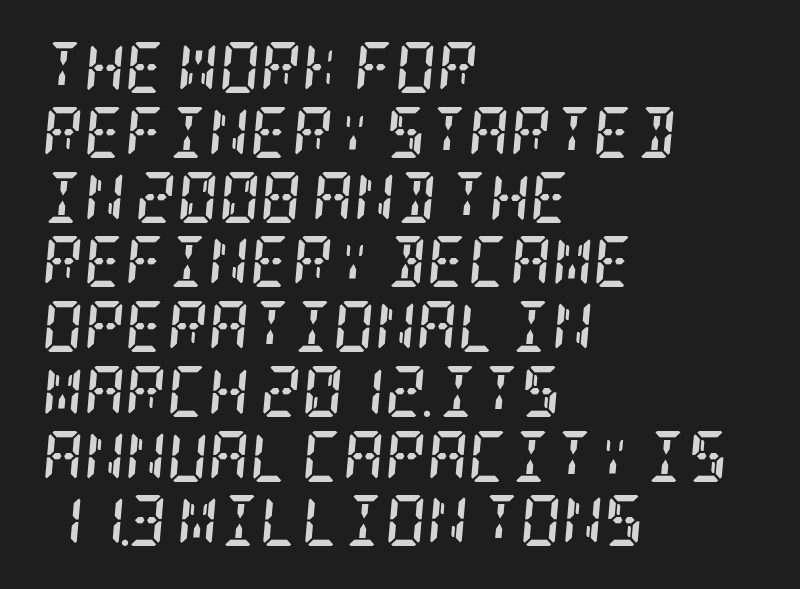
Little horizontal feet cap the strokes, marking this as serif type. A bare baseline throughout the passage. Does the weight exceed regular? Yes, all the way to bold. Compared with ordinary roman type, these characters are visibly tilted. Quick note: interline space is typical.
